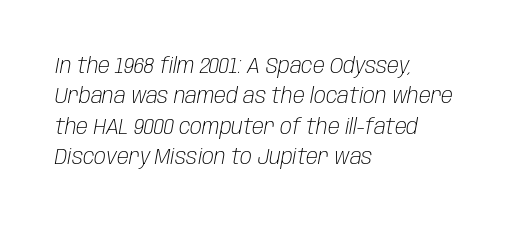
Q: Is the text bold? A: No.
Q: Is the text italic (slanted)? A: Yes, it leans right by about 10 degrees.
Q: Is the text underlined? A: No.
Q: How is the paragraph aligned? A: Left-aligned.
Q: Is the spacing between letters normal or unusually wide? A: Normal.
Q: Is the spacing between lines tight, normal or loose? A: Normal.
